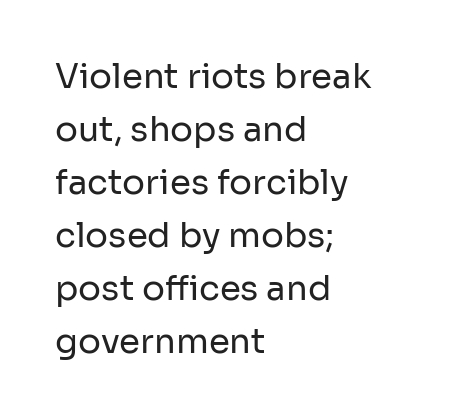
The image shows 34 px regular-weight sans-serif type, upright; set left-aligned, normal line spacing (1.56x), normal letter spacing, not underlined; low stroke contrast and a medium x-height.
